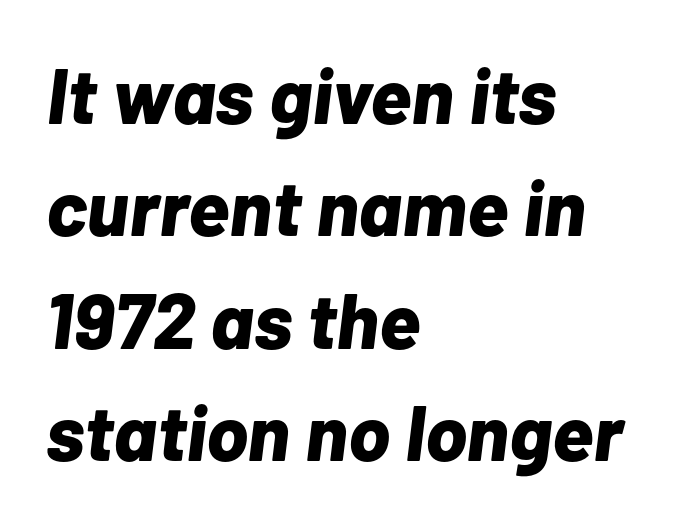
The image shows 78 px bold type, italic (leaning right); set left-aligned, normal line spacing (1.44x), normal letter spacing, not underlined; low stroke contrast and a medium x-height.
